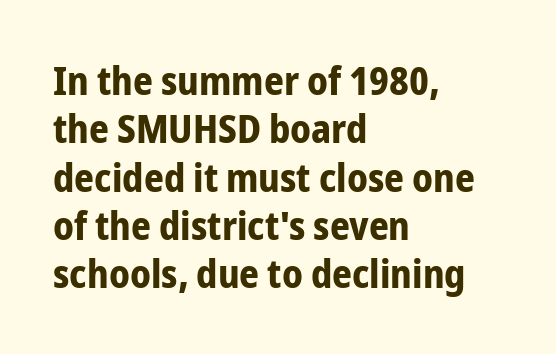
The image shows 39 px bold, condensed sans-serif type, upright; set left-aligned, line spacing 1.24x, normal letter spacing, not underlined; low stroke contrast and a medium x-height.
